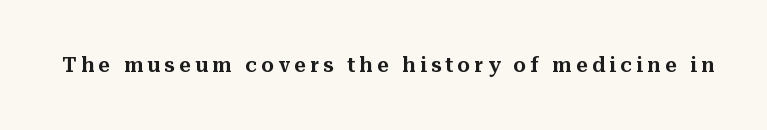
The image shows 20 px text type, upright; set unusually wide letter spacing (+0.22 em), not underlined.
